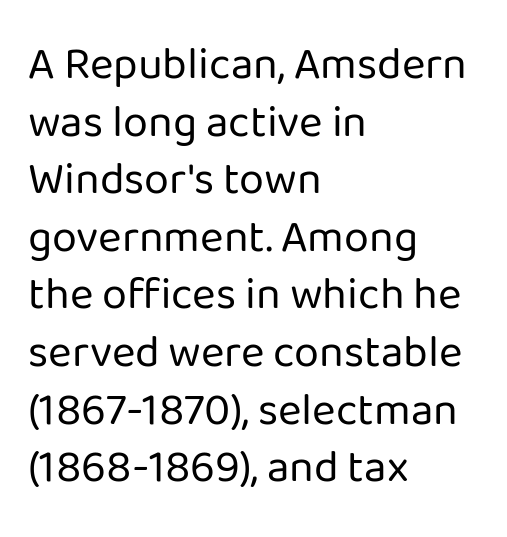
The image shows 45 px regular-weight sans-serif type, upright; set left-aligned, normal line spacing (1.28x), normal letter spacing, not underlined; low stroke contrast and a medium x-height.
